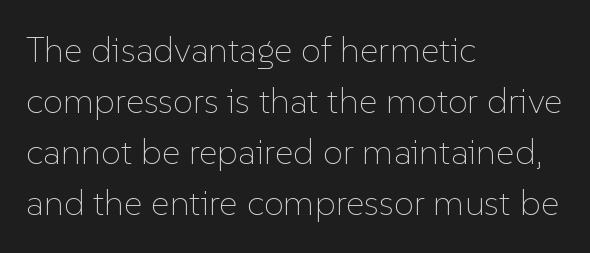
Q: Is the text bold? A: No.
Q: Is the text italic (slanted)? A: No, it is upright.
Q: Is the text underlined? A: No.
Q: How is the paragraph aligned? A: Left-aligned.
Q: Is the spacing between letters normal or unusually wide? A: Normal.
Q: Is the spacing between lines tight, normal or loose? A: Normal.
Q: Width (condensed, normal, or wide)? A: Normal.
Q: Stroke contrast? A: Low.
Q: x-height? A: Medium.
Q: Monospaced? A: No.
